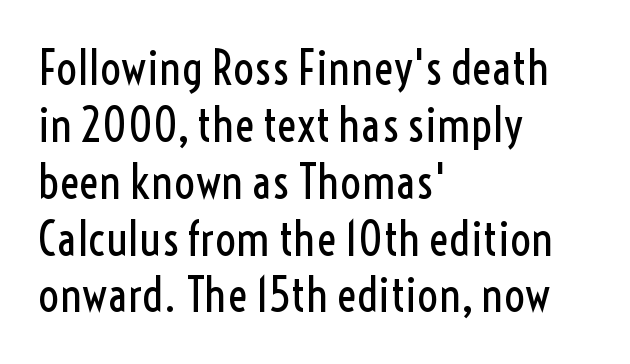
Check the space under the baseline: it is left empty. When letters stand straight like this, we call the style roman or upright. Heft: none added — not bold. This rendering uses left alignment, leaving the right contour irregular.
